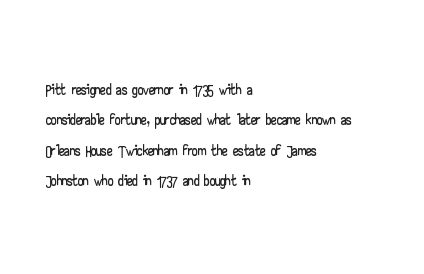
Descenders are the only things crossing below the line. The paragraph has a hard left edge and a soft right edge. Nothing unusual about the tracking: characters are spaced as the font intends. Vertically, the passage feels balanced, rows spaced as you'd expect. If you drew a line through each stem, it would be perfectly vertical.
